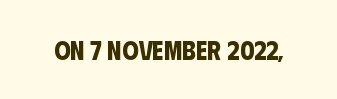
{"bold": "yes", "underline": "no", "letter_spacing": "normal", "letter_spacing_em": 0.0, "glyph_px": 26}
